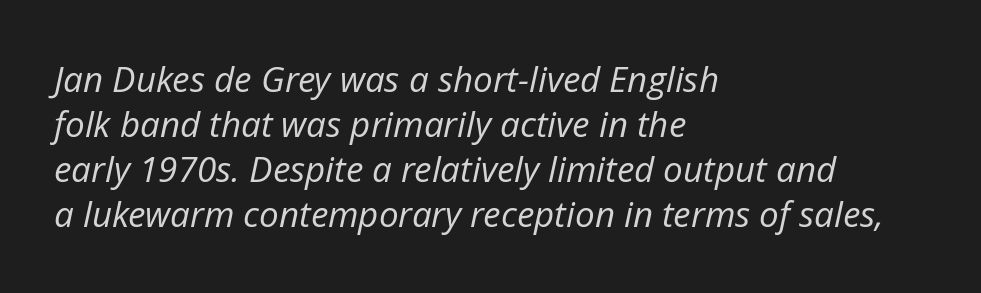
The image shows 35 px regular-weight type, italic (leaning right); set left-aligned, normal line spacing (1.29x), normal letter spacing, not underlined; low stroke contrast and a medium x-height.
